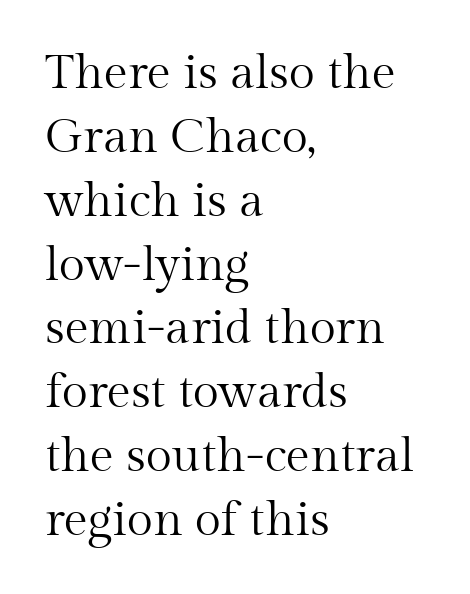
The image shows 48 px regular-weight serif type, upright; set left-aligned, normal line spacing (1.33x), normal letter spacing, not underlined; medium stroke contrast and a medium x-height.
